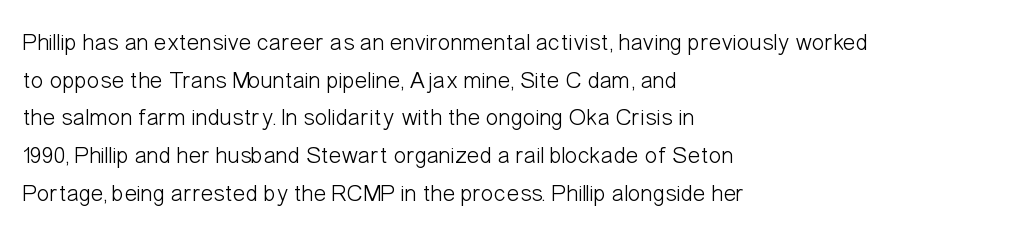
The setting favours the left margin, as ordinary paragraphs usually do. The face looks like a standard text weight, possibly lighter. Each row of text sits above clean, open space. Posture: straight, roman, zero tilt.
